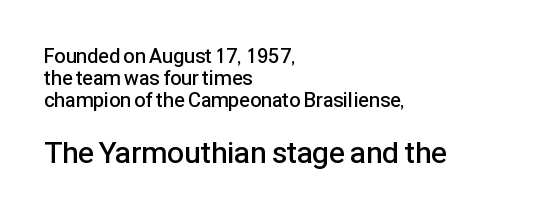
{"serif": "no", "italic": "no", "bold": "semi", "weight": "semibold", "width": "normal", "stroke_contrast": "low", "x_height": "medium", "monospaced": "no", "underline": "no", "align": "left", "line_spacing": "tight", "line_spacing_ratio": 1.1, "letter_spacing": "normal", "letter_spacing_em": 0.0, "larger_block": "second", "size_ratio": 1.5, "glyph_px": 30}
